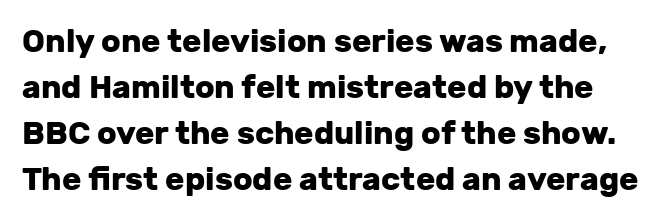
{"serif": "no", "italic": "no", "bold": "yes", "weight": "heavy", "width": "normal", "stroke_contrast": "low", "x_height": "medium", "monospaced": "no", "underline": "no", "line_spacing": "normal", "line_spacing_ratio": 1.44, "letter_spacing": "normal", "letter_spacing_em": 0.0, "glyph_px": 32}
